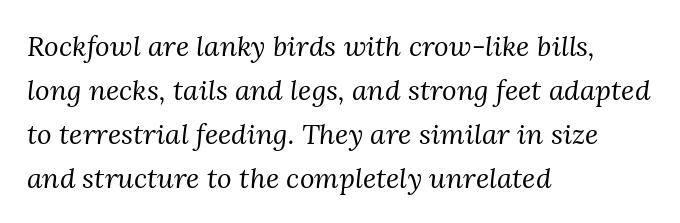
Q: Is the text bold? A: No.
Q: Is the text italic (slanted)? A: Yes, it leans right by about 3 degrees.
Q: Is the typeface a serif or a sans-serif typeface? A: Serif.
Q: Is the text underlined? A: No.
Q: How is the paragraph aligned? A: Left-aligned.
Q: Is the spacing between letters normal or unusually wide? A: Normal.
Q: Is the spacing between lines tight, normal or loose? A: Normal.
Q: Width (condensed, normal, or wide)? A: Normal.
Q: Stroke contrast? A: Medium.
Q: x-height? A: Medium.
Q: Monospaced? A: No.
